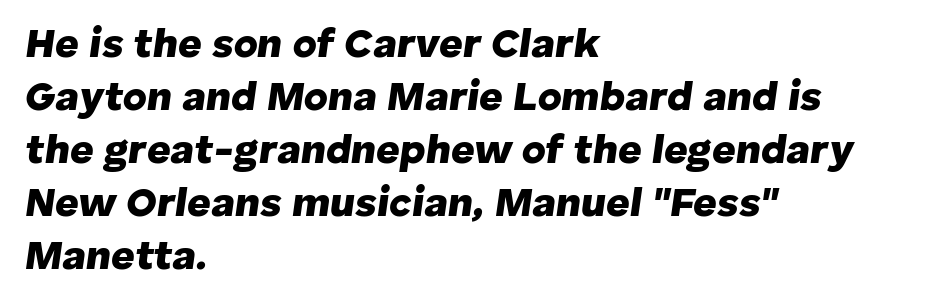
Characters follow at the spacing the type designer built in. Think of a printed novel: that variable character pitch is what you see here. Reading down the column, the eye jumps a familiar distance to each next line. How heavy is the stroke? Heavy — this is a bold. Reading down the block, your eye returns to a fixed left position each line.
